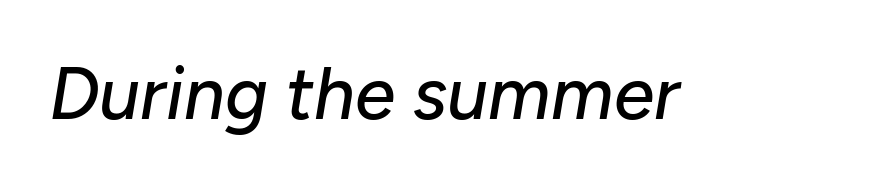
The image shows 73 px text type, italic (leaning right); set normal letter spacing, not underlined; low stroke contrast and a medium x-height.
